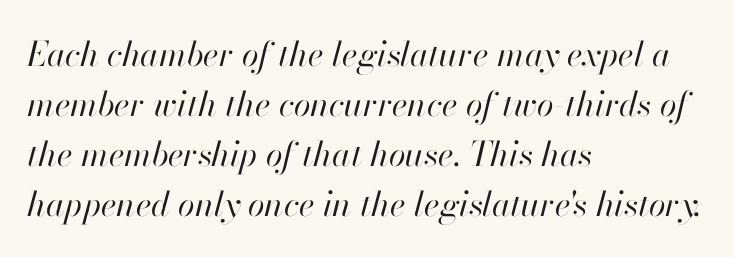
Letters have the restrained weight of plain body copy at most. Is the type slanted? Yes — the strokes lean at a clear angle. Descenders hang freely into open space. These lines stack with their left ends in a neat column. The vertical gap from one line to the next is medium.
